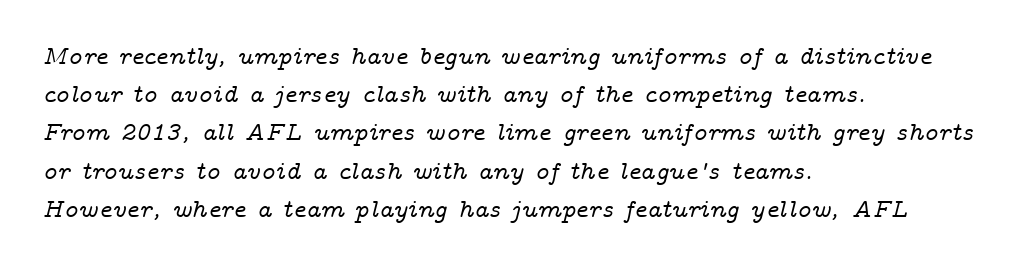
Q: Is the text italic (slanted)? A: Yes, it leans right by about 14 degrees.
Q: Is the text underlined? A: No.
Q: How is the paragraph aligned? A: Left-aligned.
Q: Is the spacing between letters normal or unusually wide? A: Normal.
Q: Is the spacing between lines tight, normal or loose? A: Normal.
